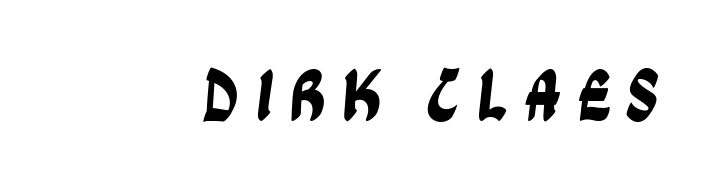
Q: Is the typeface a serif or a sans-serif typeface? A: Sans-serif.
Q: Is the text underlined? A: No.
Q: How is the paragraph aligned? A: Right-aligned.
Q: Is the spacing between letters normal or unusually wide? A: Unusually wide.
Q: Width (condensed, normal, or wide)? A: Condensed.
Q: Stroke contrast? A: Low.
Q: x-height? A: Large.
Q: Monospaced? A: No.
